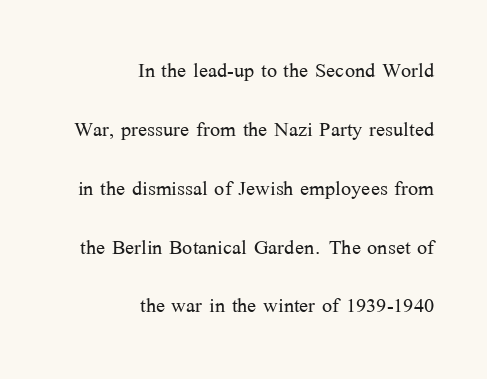
The image shows 27 px text type, upright; set right-aligned, loose line spacing (2.18x), normal letter spacing, not underlined.
